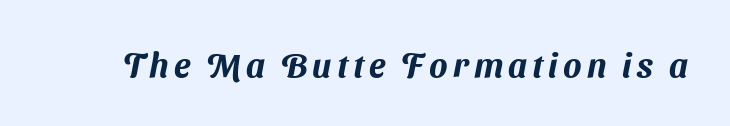
Note: no serifs on the glyphs. This sample has the flowing, uneven cadence of proportional lettering. Anything drawn beneath the words? Only blank space.
